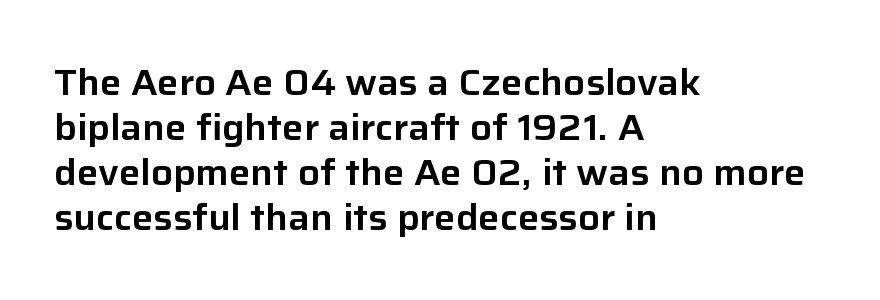
{"serif": "no", "italic": "no", "width": "normal", "stroke_contrast": "low", "x_height": "medium", "monospaced": "no", "underline": "no", "align": "left", "line_spacing": "normal", "line_spacing_ratio": 1.25, "letter_spacing": "normal", "letter_spacing_em": 0.0, "glyph_px": 36}
